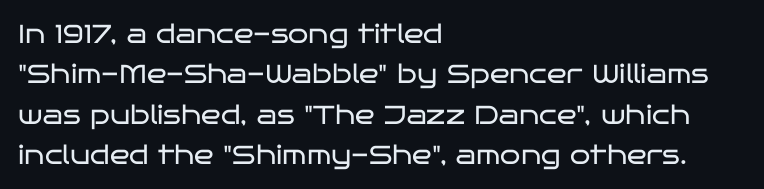
{"italic": "no", "bold": "no", "underline": "no", "align": "left", "line_spacing": "normal", "line_spacing_ratio": 1.55, "letter_spacing": "normal", "letter_spacing_em": 0.0, "glyph_px": 26}
